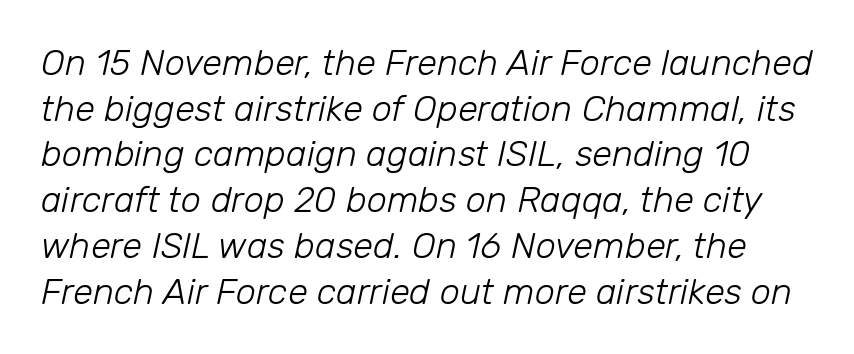
The image shows 36 px light type, italic (leaning right); set normal line spacing (1.27x), normal letter spacing, not underlined; low stroke contrast and a medium x-height.
